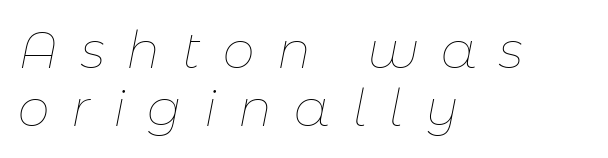
Inter-character spacing is expanded well beyond the font's built-in metrics. The face used here is proportionally spaced, like ordinary book or web type. The paragraph shown leans on its left margin. Baseline-to-baseline distance is barely more than the letter height. The weight tops out at a normal text grade. Underline: absent.
